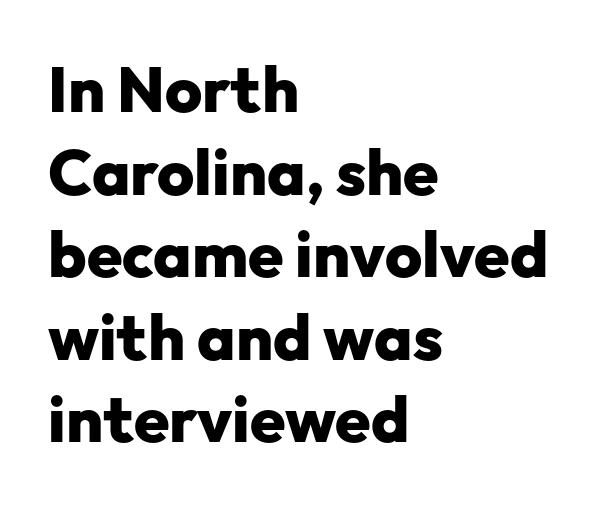
{"serif": "no", "italic": "no", "bold": "yes", "weight": "heavy", "width": "normal", "stroke_contrast": "low", "x_height": "medium", "monospaced": "no", "underline": "no", "align": "left", "line_spacing": "normal", "line_spacing_ratio": 1.29, "letter_spacing": "normal", "letter_spacing_em": 0.0, "glyph_px": 64}
